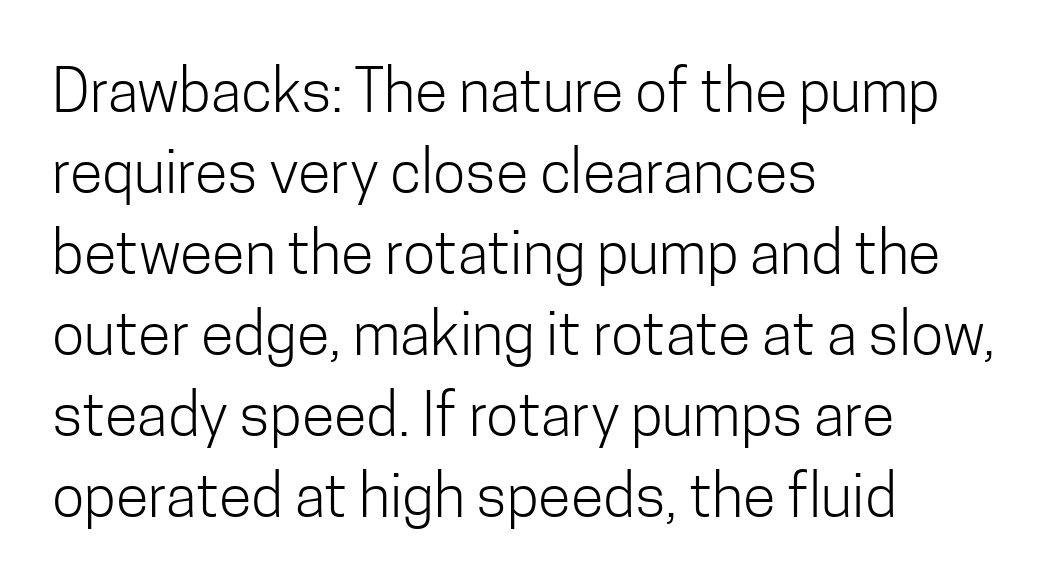
Q: Is the text bold? A: No.
Q: Is the text italic (slanted)? A: No, it is upright.
Q: Is the typeface a serif or a sans-serif typeface? A: Sans-serif.
Q: Is the text underlined? A: No.
Q: How is the paragraph aligned? A: Left-aligned.
Q: Is the spacing between letters normal or unusually wide? A: Normal.
Q: Is the spacing between lines tight, normal or loose? A: Normal.
Q: Width (condensed, normal, or wide)? A: Condensed.
Q: Stroke contrast? A: Low.
Q: x-height? A: Medium.
Q: Monospaced? A: No.
